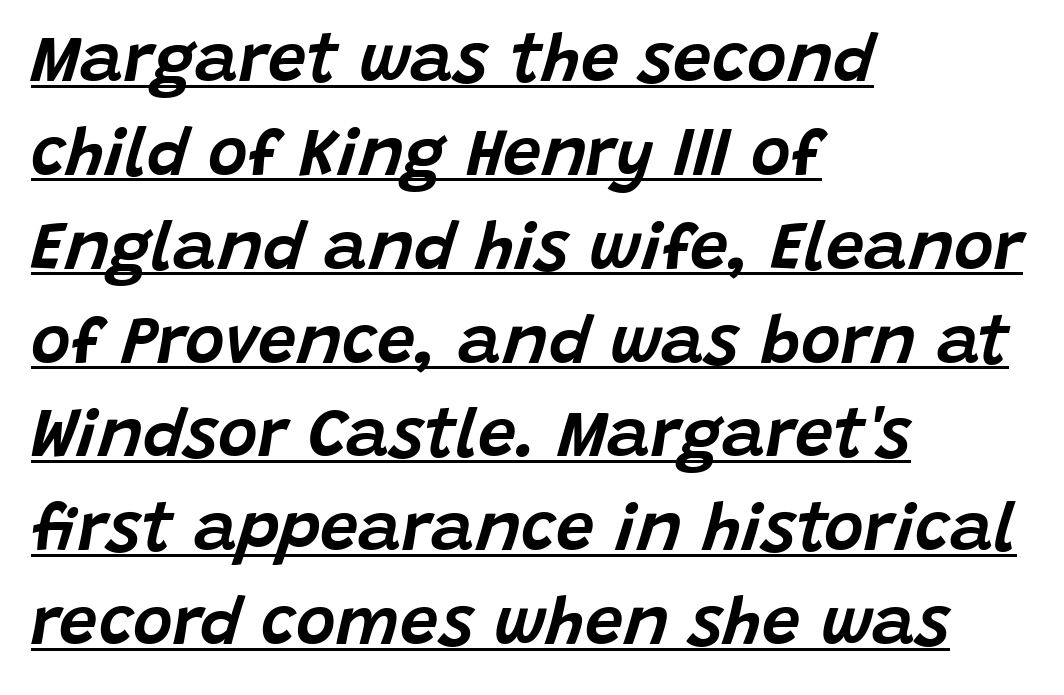
Q: Is the text italic (slanted)? A: Yes, it leans right by about 15 degrees.
Q: Is the text underlined? A: Yes.
Q: How is the paragraph aligned? A: Left-aligned.
Q: Is the spacing between letters normal or unusually wide? A: Normal.
Q: Is the spacing between lines tight, normal or loose? A: Normal.
Q: Width (condensed, normal, or wide)? A: Normal.
Q: Stroke contrast? A: Low.
Q: x-height? A: Large.
Q: Monospaced? A: No.
